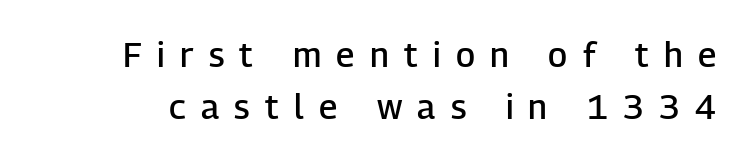
The image shows 34 px semibold sans-serif type, upright; set normal line spacing (1.53x), unusually wide letter spacing (+0.45 em), not underlined; low stroke contrast and a medium x-height.
